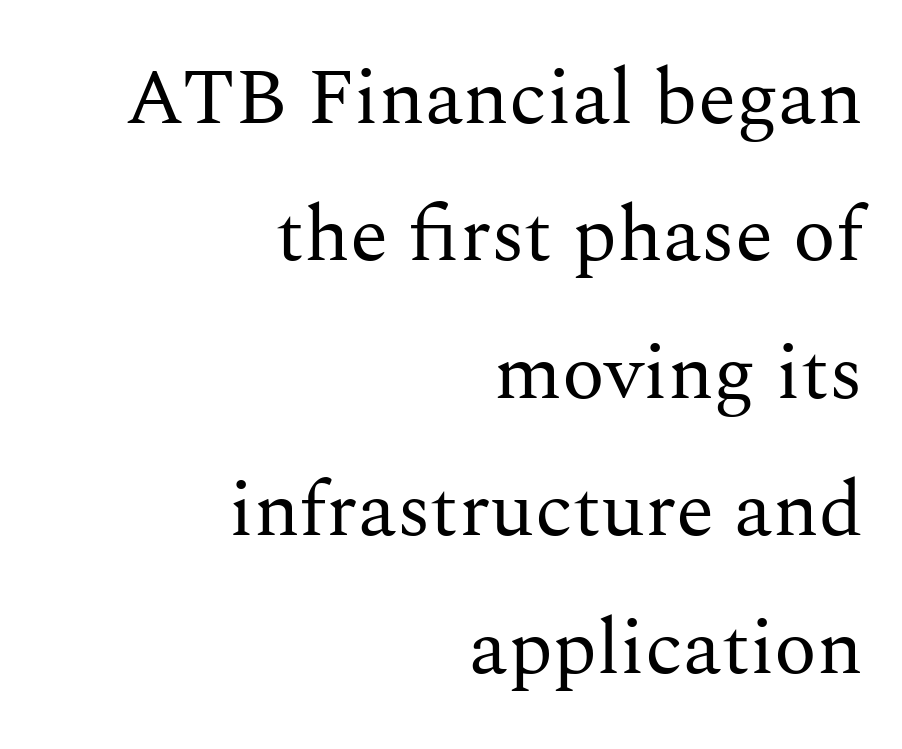
Q: Is the text bold? A: No.
Q: Is the text italic (slanted)? A: No, it is upright.
Q: Is the typeface a serif or a sans-serif typeface? A: Serif.
Q: Is the text underlined? A: No.
Q: How is the paragraph aligned? A: Right-aligned.
Q: Is the spacing between letters normal or unusually wide? A: Normal.
Q: Width (condensed, normal, or wide)? A: Normal.
Q: Stroke contrast? A: Medium.
Q: x-height? A: Medium.
Q: Monospaced? A: No.
